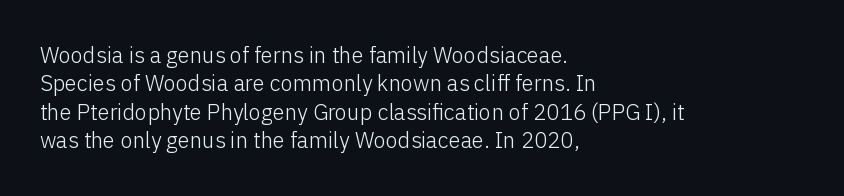
Q: Is the text bold? A: No.
Q: Is the text italic (slanted)? A: No, it is upright.
Q: Is the text underlined? A: No.
Q: How is the paragraph aligned? A: Left-aligned.
Q: Is the spacing between letters normal or unusually wide? A: Normal.
Q: Is the spacing between lines tight, normal or loose? A: Normal.
